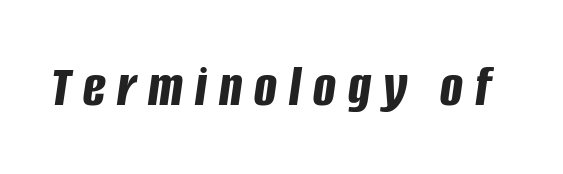
The image shows 60 px bold, condensed type, italic (leaning right); set unusually wide letter spacing (+0.2 em), not underlined; low stroke contrast and a large x-height.
